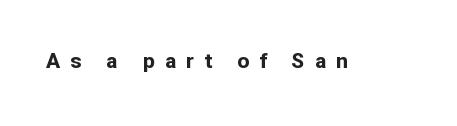
Q: Is the text bold? A: Yes.
Q: Is the text italic (slanted)? A: No, it is upright.
Q: Is the text underlined? A: No.
Q: Is the spacing between letters normal or unusually wide? A: Unusually wide.
